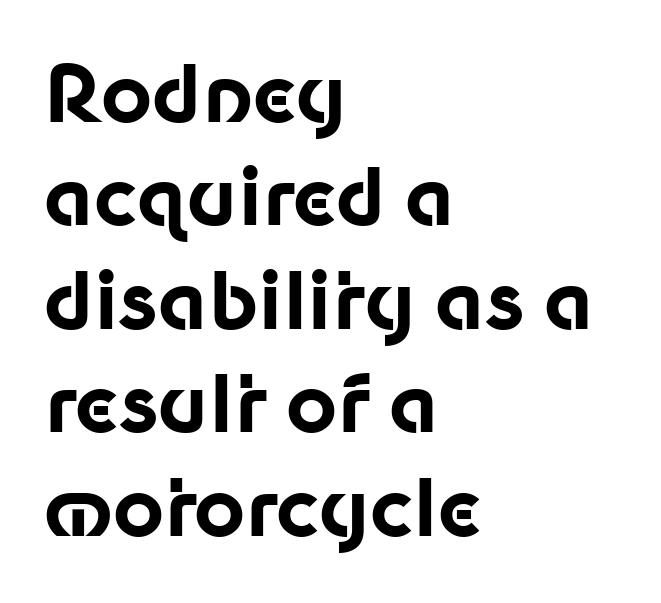
{"serif": "no", "italic": "no", "bold": "yes", "weight": "bold", "width": "normal", "stroke_contrast": "low", "x_height": "medium", "monospaced": "no", "underline": "no", "align": "left", "line_spacing": "normal", "line_spacing_ratio": 1.31, "letter_spacing": "normal", "letter_spacing_em": 0.0, "glyph_px": 79}
